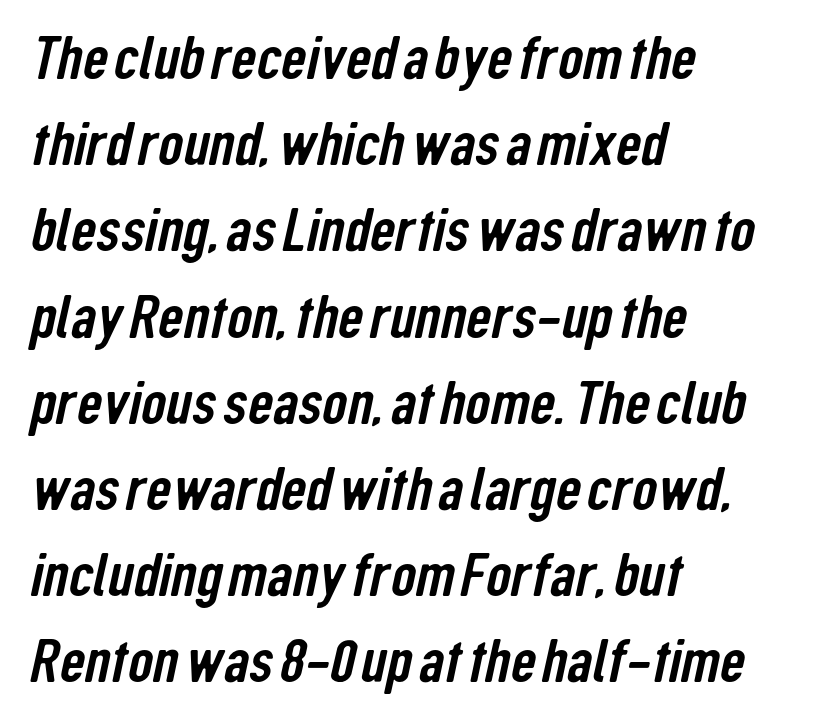
Q: Is the typeface a serif or a sans-serif typeface? A: Sans-serif.
Q: Is the text underlined? A: No.
Q: How is the paragraph aligned? A: Left-aligned.
Q: Is the spacing between letters normal or unusually wide? A: Normal.
Q: Is the spacing between lines tight, normal or loose? A: Normal.
Q: Width (condensed, normal, or wide)? A: Condensed.
Q: Stroke contrast? A: Low.
Q: x-height? A: Medium.
Q: Monospaced? A: No.
